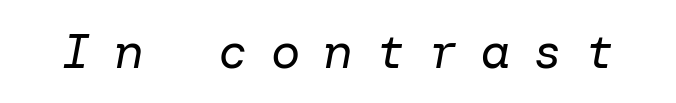
Q: Is the text bold? A: No.
Q: Is the text italic (slanted)? A: Yes, it leans right by about 10 degrees.
Q: Is the text underlined? A: No.
Q: Is the spacing between letters normal or unusually wide? A: Unusually wide.
Q: Width (condensed, normal, or wide)? A: Normal.
Q: Stroke contrast? A: Low.
Q: x-height? A: Medium.
